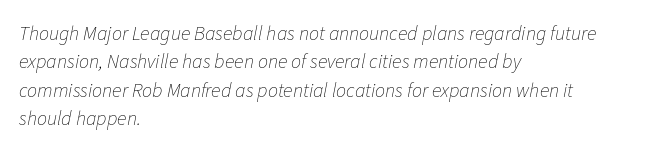
Letter spacing: default. The space directly below the letters is spotless. Is the type slanted? Yes — the strokes lean at a clear angle. Weight: in the light-to-regular range. Rows of type keep a routine distance in the vertical direction. The text block is weighted toward the left margin, trailing off unevenly rightward.
